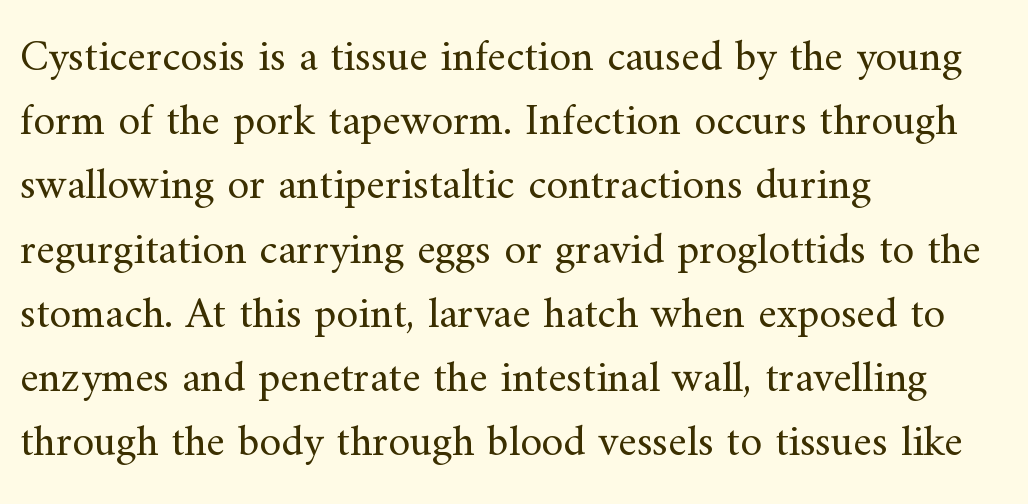
When letters stand straight like this, we call the style roman or upright. Each letter keeps its own natural width here, so spacing adapts to shape. Beneath every word, the page is bare. The passage shown has conventional tracking throughout.
